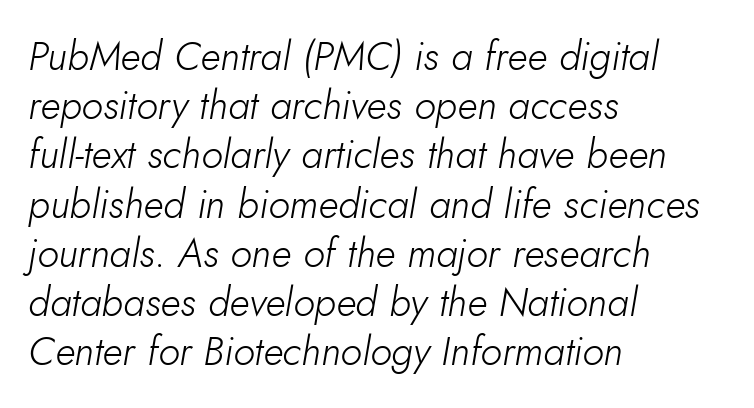
The ragged edge is on the right, which tells us the setting is flush left. Glyph-to-glyph distance matches everyday printed text. The axis of the letterforms is tilted away from vertical. Rule under the text: the space is simply empty.
